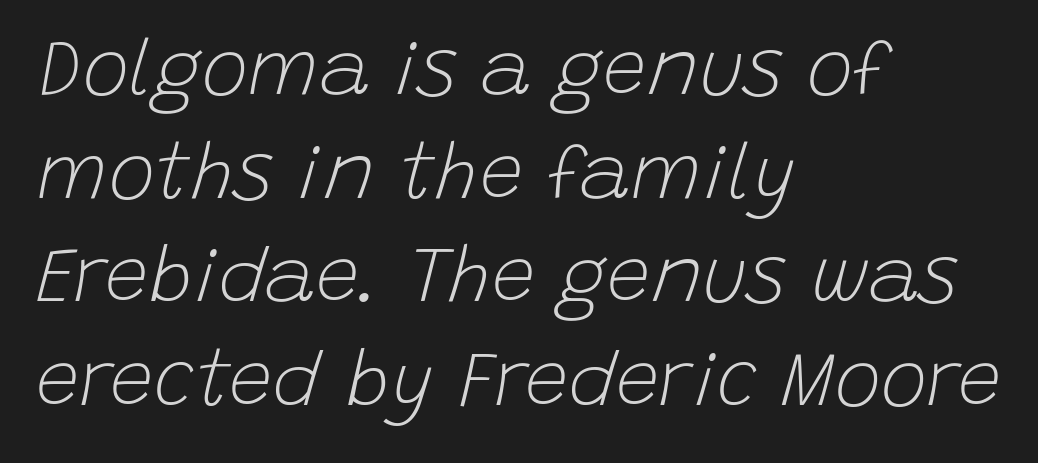
Descenders are the only things crossing below the line. Line beginnings align vertically; line endings do not. Glyph-to-glyph distance matches everyday printed text. Think of a printed novel: that variable character pitch is what you see here.
